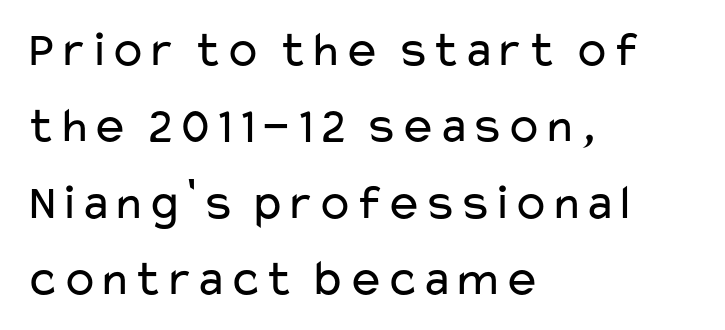
Q: Is the text bold? A: No.
Q: Is the text italic (slanted)? A: No, it is upright.
Q: Is the typeface a serif or a sans-serif typeface? A: Sans-serif.
Q: Is the text underlined? A: No.
Q: How is the paragraph aligned? A: Left-aligned.
Q: Is the spacing between letters normal or unusually wide? A: Normal.
Q: Is the spacing between lines tight, normal or loose? A: Normal.
Q: Width (condensed, normal, or wide)? A: Wide.
Q: Stroke contrast? A: Low.
Q: x-height? A: Medium.
Q: Monospaced? A: No.
